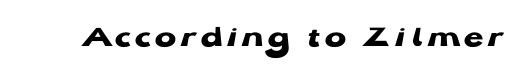
Q: Is the text bold? A: Yes.
Q: Is the text italic (slanted)? A: No, it is upright.
Q: Is the typeface a serif or a sans-serif typeface? A: Sans-serif.
Q: Is the text underlined? A: No.
Q: Width (condensed, normal, or wide)? A: Wide.
Q: Stroke contrast? A: Low.
Q: x-height? A: Medium.
Q: Monospaced? A: No.
